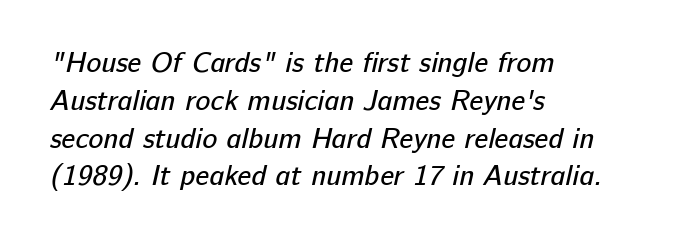
Q: Is the text bold? A: No.
Q: Is the typeface a serif or a sans-serif typeface? A: Sans-serif.
Q: Is the text underlined? A: No.
Q: How is the paragraph aligned? A: Left-aligned.
Q: Is the spacing between letters normal or unusually wide? A: Normal.
Q: Is the spacing between lines tight, normal or loose? A: Normal.
Q: Width (condensed, normal, or wide)? A: Normal.
Q: Stroke contrast? A: Low.
Q: x-height? A: Medium.
Q: Monospaced? A: No.
